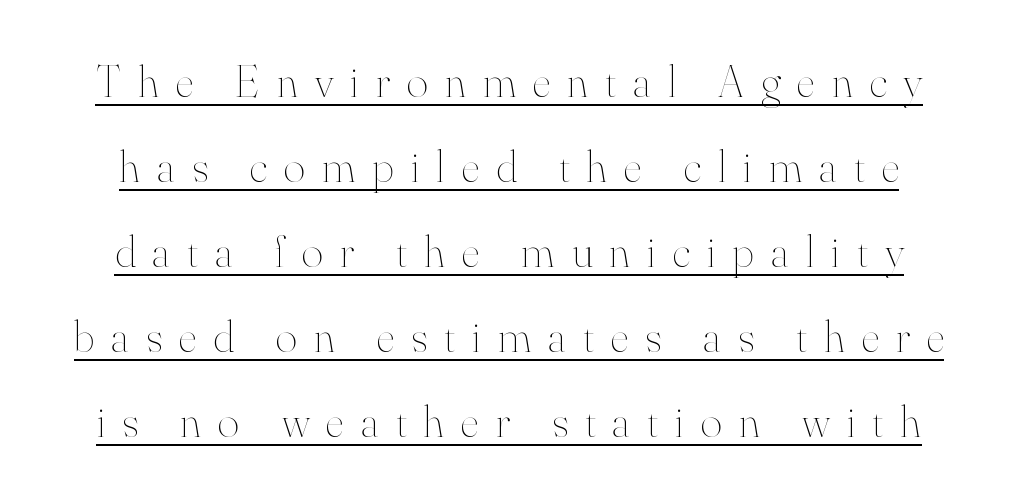
You could not count columns in this text — the font is proportionally spaced. Look at the tracking — it's clearly loosened, letters drifting apart. Notice how a bar underscores the lettering throughout. The letters stand upright; this is a roman face. Is the type heavy? It reads as light-to-regular instead.
